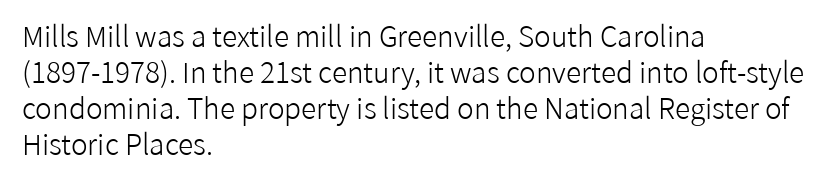
Q: Is the text bold? A: No.
Q: Is the text italic (slanted)? A: No, it is upright.
Q: Is the typeface a serif or a sans-serif typeface? A: Sans-serif.
Q: Is the text underlined? A: No.
Q: How is the paragraph aligned? A: Left-aligned.
Q: Is the spacing between letters normal or unusually wide? A: Normal.
Q: Is the spacing between lines tight, normal or loose? A: Normal.
Q: Width (condensed, normal, or wide)? A: Normal.
Q: Stroke contrast? A: Low.
Q: x-height? A: Medium.
Q: Monospaced? A: No.
